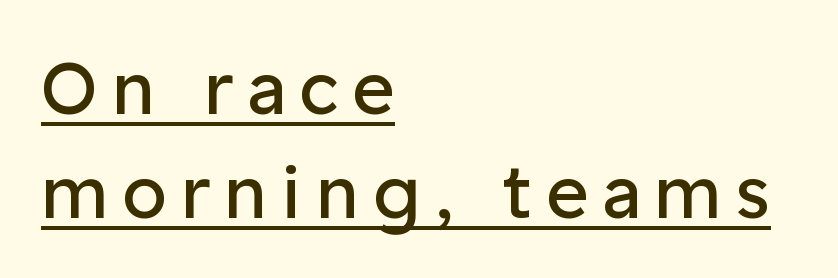
The image shows 73 px regular-weight sans-serif type, upright; set left-aligned, normal line spacing (1.42x), underlined; low stroke contrast and a medium x-height.
